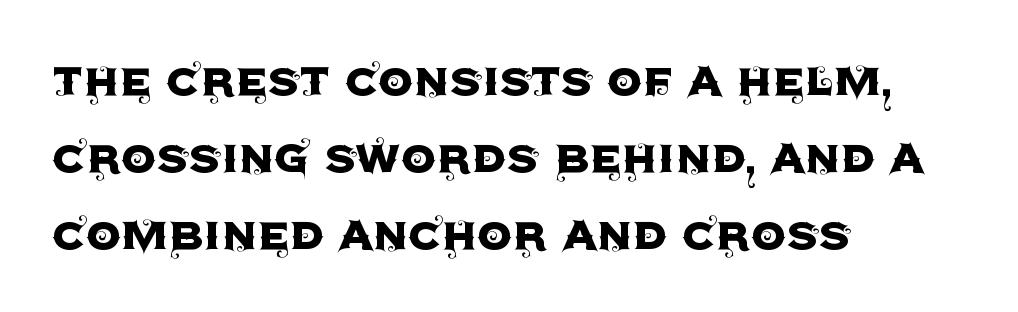
{"serif": "no", "italic": "no", "width": "normal", "x_height": "large", "monospaced": "no", "underline": "no", "align": "left", "line_spacing": "normal", "line_spacing_ratio": 1.4, "letter_spacing": "normal", "letter_spacing_em": 0.0, "glyph_px": 55}
